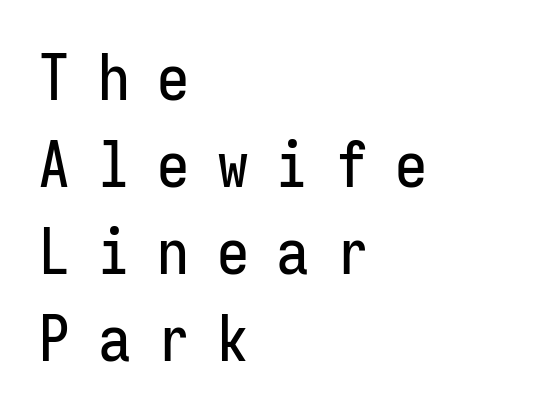
{"serif": "no", "italic": "no", "width": "condensed", "stroke_contrast": "low", "x_height": "medium", "monospaced": "yes", "underline": "no", "align": "left", "line_spacing": "normal", "line_spacing_ratio": 1.36, "letter_spacing": "wide", "letter_spacing_em": 0.43, "glyph_px": 64}
